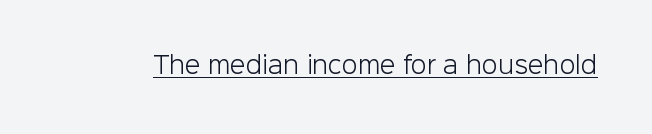
{"italic": "no", "bold": "no", "underline": "yes", "letter_spacing": "normal", "letter_spacing_em": 0.0, "glyph_px": 23}
